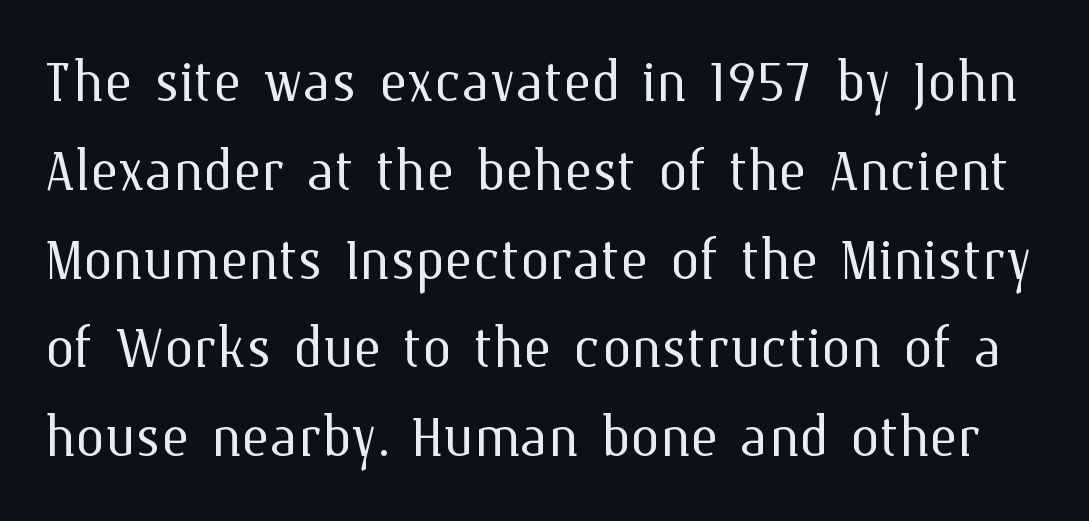
Q: Is the text bold? A: No.
Q: Is the text italic (slanted)? A: No, it is upright.
Q: Is the text underlined? A: No.
Q: Is the spacing between letters normal or unusually wide? A: Normal.
Q: Width (condensed, normal, or wide)? A: Normal.
Q: Stroke contrast? A: Medium.
Q: x-height? A: Medium.
Q: Monospaced? A: No.
